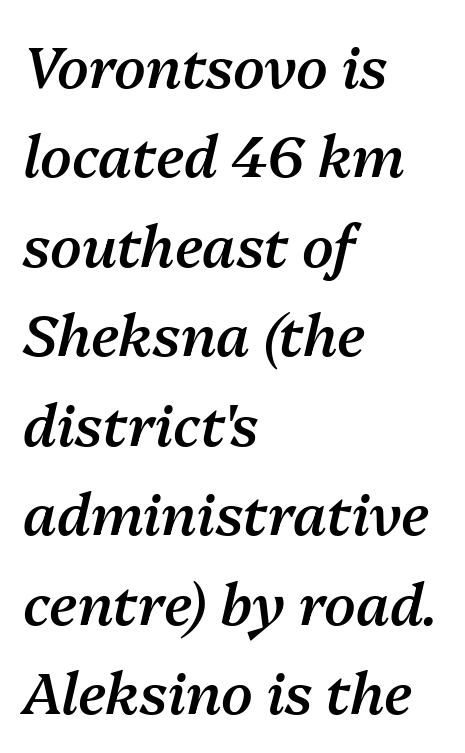
This rendering features lettering with no underline. Looks like regular typesetting: each glyph gets only the width it needs. The text block is weighted toward the left margin, trailing off unevenly rightward. Italic? Definitely — the glyphs are oblique.
